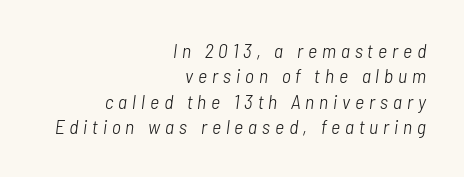
The image shows 20 px text type, italic (leaning right); set right-aligned, normal line spacing (1.27x), unusually wide letter spacing (+0.25 em), not underlined.
